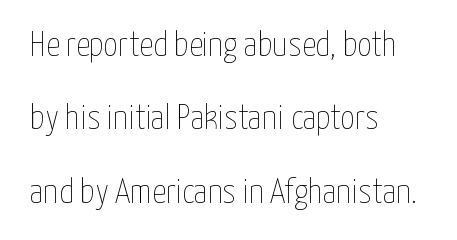
The image shows 35 px thin, condensed type, upright; set left-aligned, loose line spacing (2.1x), normal letter spacing, not underlined; low stroke contrast and a medium x-height.
